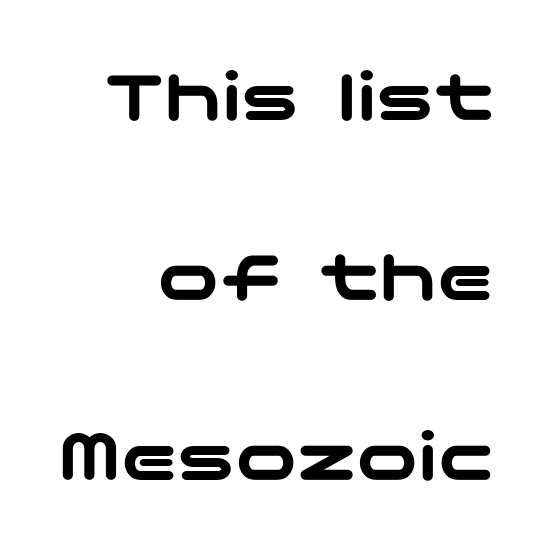
Horizontal alignment here is rightward, an uncommon choice for prose. The glyphs are unaccompanied by any horizontal stroke below them. Posture: straight, roman, zero tilt. What kind of face is this? One without serifs — a sans. Quick note: interline space is abundant.
